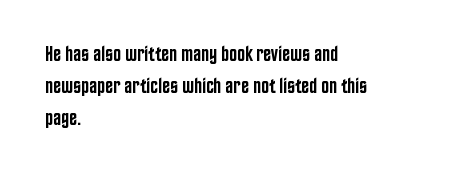
No word sits above an underline. This sample is left-justified, so line endings fall wherever the words run out. Honestly, the row spacing looks completely unremarkable. Students, this is semibold: more ink than regular, less than bold.
